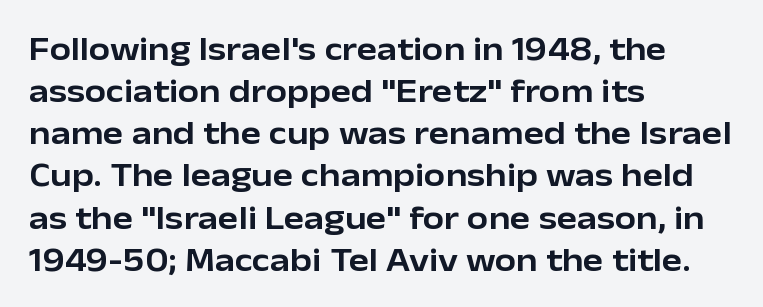
Do the characters align in a grid? No, the font is proportional. Observe the ordinary spacing: letters are neighbours, not strangers. Just letters on the line, the space beneath them empty. The text was rendered using a sans face with plain stroke endings. Posture: vertical. A student would call this left alignment; a typographer would say flush left, rag right.
